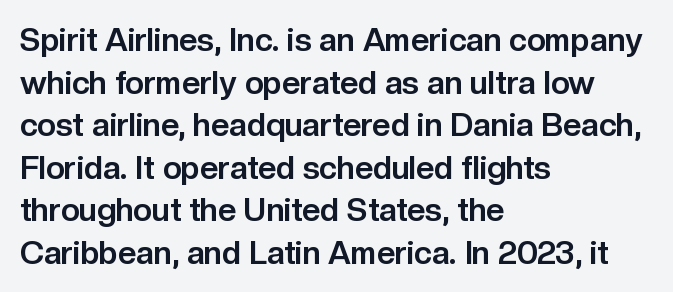
Notice how thick the strokes are: this is what a full bold looks like. Nope, no serifs anywhere on these letters. The typesetter chose a ragged-right arrangement here. Regarding leading, the lines here are spaced in the standard way. Students, note that the glyphs here touch the page at normal intervals.
